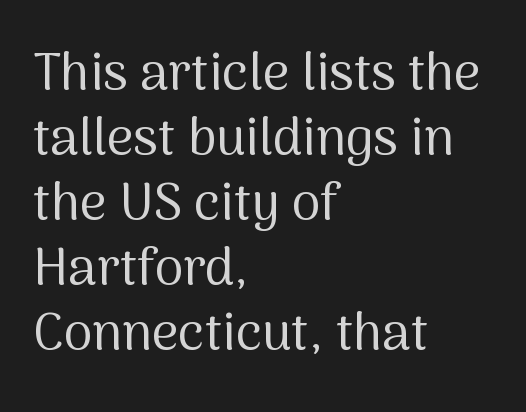
The image shows 52 px regular-weight sans-serif type, upright; set left-aligned, normal line spacing (1.25x), normal letter spacing, not underlined; medium stroke contrast and a medium x-height.
